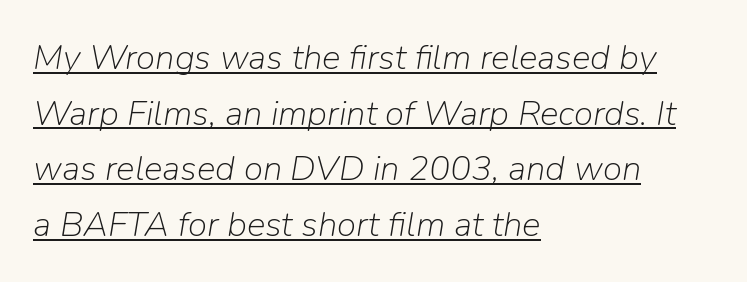
Yep, that's italic — everything's leaning. A quiet, ordinary-to-light weight characterises the typeface. You can see a thin bar hugging the bottom of the glyphs. Here the designer chose a conventional face with non-uniform glyph widths. Leading: standard.
